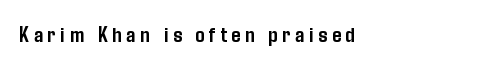
Q: Is the text bold? A: Yes.
Q: Is the text italic (slanted)? A: No, it is upright.
Q: Is the text underlined? A: No.
Q: Is the spacing between letters normal or unusually wide? A: Unusually wide.
